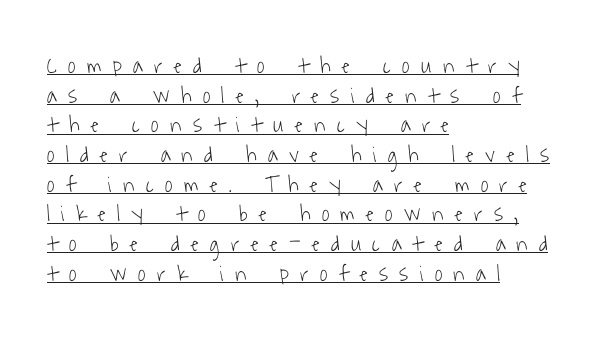
{"bold": "no", "underline": "yes", "align": "left", "line_spacing": "normal", "line_spacing_ratio": 1.29, "letter_spacing": "wide", "letter_spacing_em": 0.5, "glyph_px": 23}
